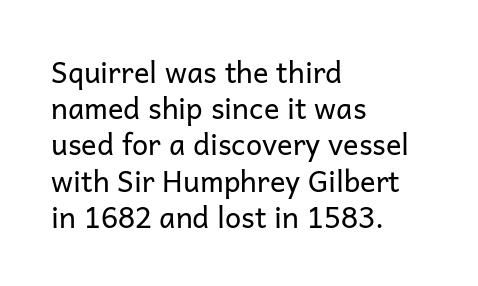
{"serif": "no", "italic": "no", "bold": "no", "weight": "regular", "width": "normal", "stroke_contrast": "low", "x_height": "medium", "monospaced": "no", "underline": "no", "align": "left", "line_spacing": "normal", "line_spacing_ratio": 1.25, "letter_spacing": "normal", "letter_spacing_em": 0.0, "glyph_px": 29}
